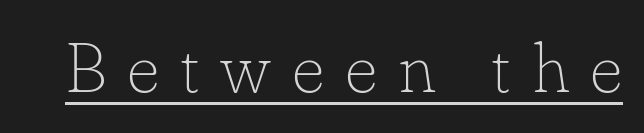
{"serif": "yes", "italic": "no", "bold": "no", "weight": "thin", "width": "normal", "stroke_contrast": "low", "x_height": "small", "monospaced": "no", "underline": "yes", "letter_spacing": "wide", "letter_spacing_em": 0.29, "glyph_px": 71}
